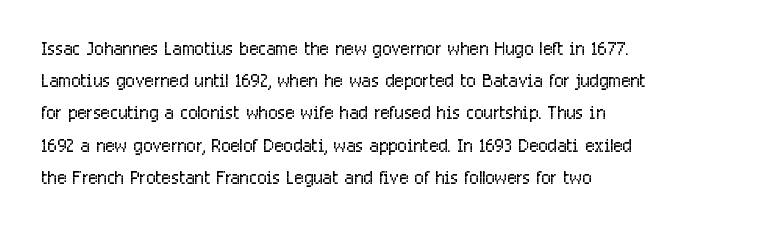
These lines keep a tight, regular rhythm from letter to letter. This sample is left-justified, so line endings fall wherever the words run out. The space between consecutive lines is moderate. Do the letters lean? They stand straight. The passage shown is not underscored anywhere. Stems and bowls with no extra thickness — not bold.
